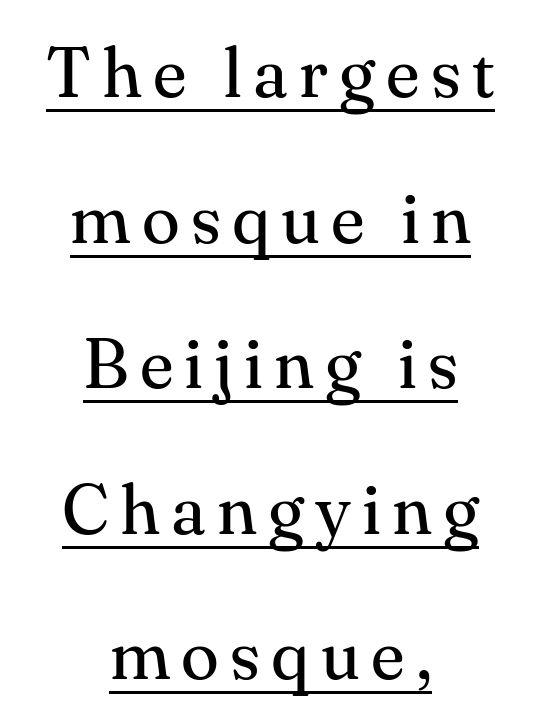
Q: Is the text bold? A: No.
Q: Is the text italic (slanted)? A: No, it is upright.
Q: Is the typeface a serif or a sans-serif typeface? A: Serif.
Q: Is the text underlined? A: Yes.
Q: How is the paragraph aligned? A: Centered.
Q: Is the spacing between lines tight, normal or loose? A: Loose.
Q: Width (condensed, normal, or wide)? A: Normal.
Q: Stroke contrast? A: Medium.
Q: x-height? A: Small.
Q: Monospaced? A: No.
